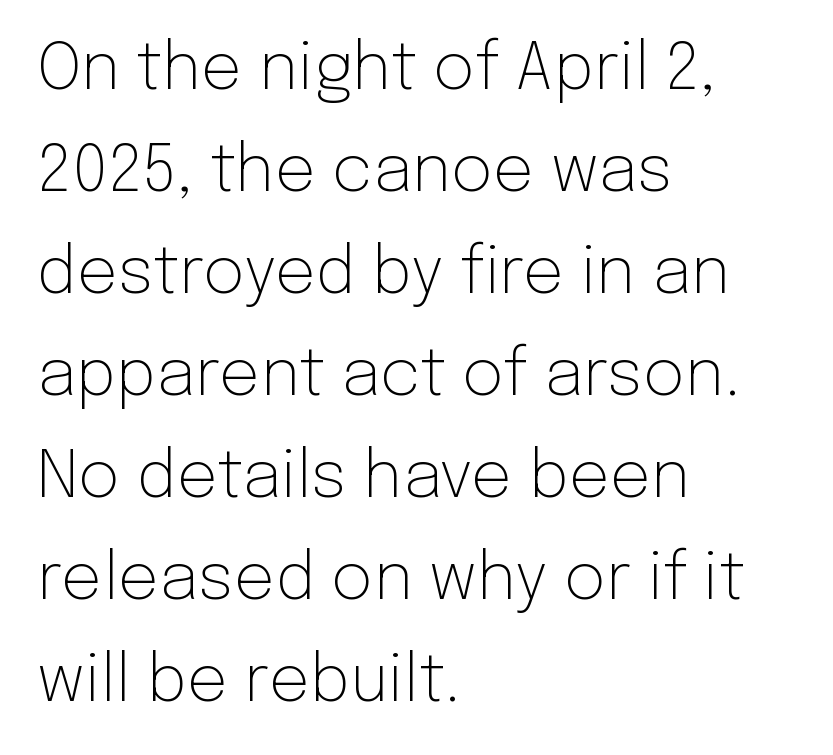
Q: Is the text bold? A: No.
Q: Is the text italic (slanted)? A: No, it is upright.
Q: Is the typeface a serif or a sans-serif typeface? A: Sans-serif.
Q: Is the text underlined? A: No.
Q: How is the paragraph aligned? A: Left-aligned.
Q: Is the spacing between letters normal or unusually wide? A: Normal.
Q: Is the spacing between lines tight, normal or loose? A: Normal.
Q: Width (condensed, normal, or wide)? A: Normal.
Q: Stroke contrast? A: Low.
Q: x-height? A: Medium.
Q: Monospaced? A: No.
